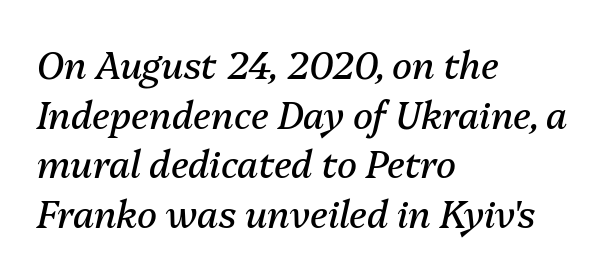
{"italic": "yes", "lean": "right", "slant_degrees": 13, "bold": "no", "weight": "regular", "width": "normal", "stroke_contrast": "medium", "x_height": "medium", "monospaced": "no", "underline": "no", "align": "left", "line_spacing": "normal", "line_spacing_ratio": 1.34, "letter_spacing": "normal", "letter_spacing_em": 0.0, "glyph_px": 37}
